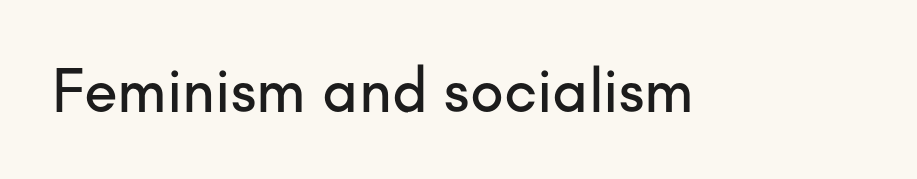
{"serif": "no", "italic": "no", "width": "normal", "stroke_contrast": "low", "x_height": "small", "monospaced": "no", "underline": "no", "letter_spacing": "normal", "letter_spacing_em": 0.0, "glyph_px": 62}
